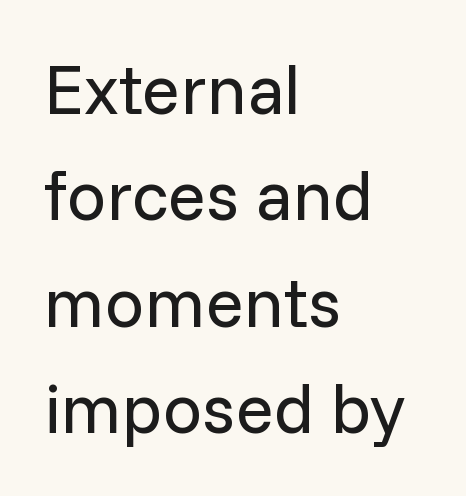
{"serif": "no", "italic": "no", "bold": "no", "weight": "regular", "width": "normal", "stroke_contrast": "low", "x_height": "medium", "monospaced": "no", "underline": "no", "align": "left", "line_spacing": "normal", "line_spacing_ratio": 1.52, "letter_spacing": "normal", "letter_spacing_em": 0.0, "glyph_px": 70}
